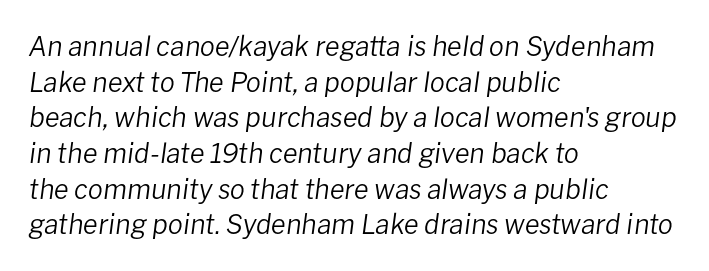
A bare baseline throughout the passage. On a weight scale, this lands at 450 or below. Characters are canted at an angle relative to the baseline's perpendicular. Observe the ordinary spacing: letters are neighbours, not strangers. One glance says typical: line gaps are just what's usual. Does the copy run flush right? No — it runs flush left.
